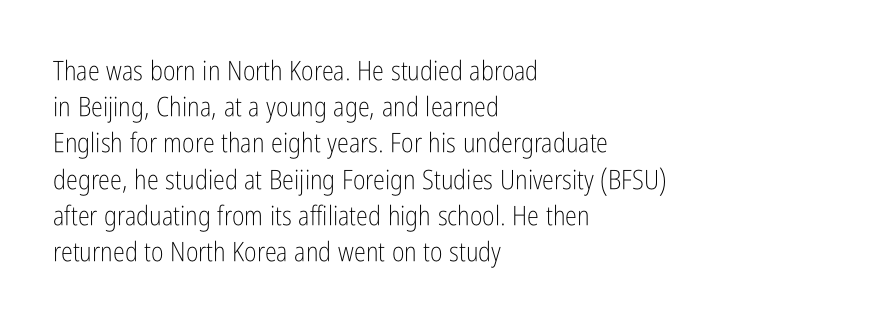
The image shows 27 px text type, upright; set left-aligned, normal line spacing (1.34x), normal letter spacing, not underlined.
